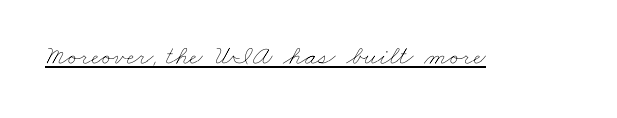
Is the letter spacing exaggerated? No — it looks like the ordinary default. Stem width sits at or under what a default text font uses. Underline: present.
